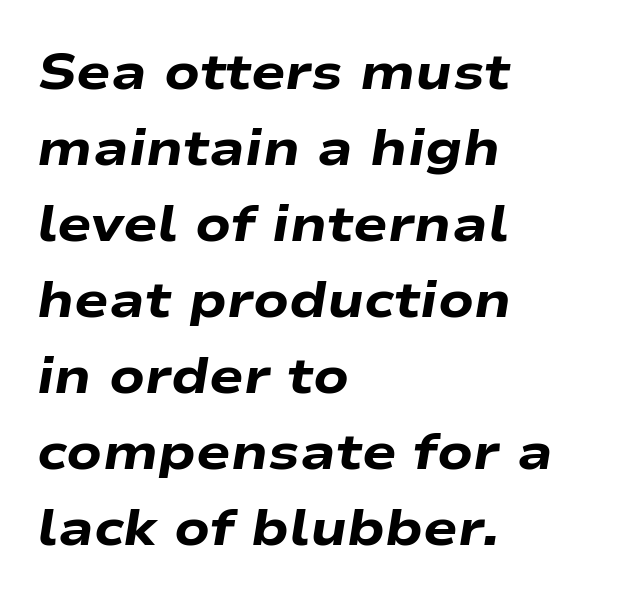
The image shows 51 px heavy, wide type, italic (leaning right); set left-aligned, normal line spacing (1.49x), normal letter spacing, not underlined; low stroke contrast and a medium x-height.
